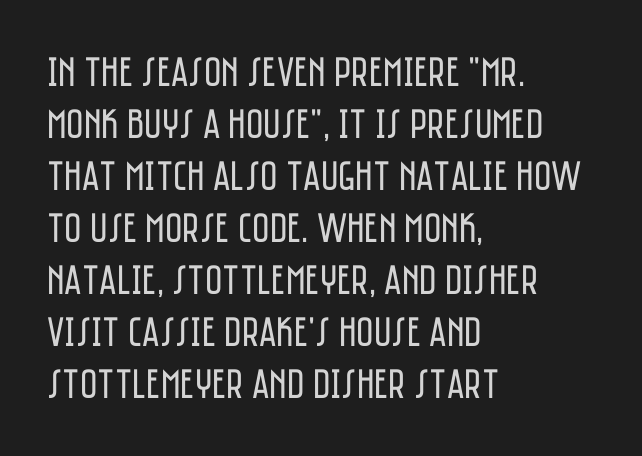
Q: Is the text bold? A: No.
Q: Is the text italic (slanted)? A: No, it is upright.
Q: Is the typeface a serif or a sans-serif typeface? A: Sans-serif.
Q: Is the text underlined? A: No.
Q: How is the paragraph aligned? A: Left-aligned.
Q: Is the spacing between letters normal or unusually wide? A: Normal.
Q: Width (condensed, normal, or wide)? A: Condensed.
Q: Stroke contrast? A: Low.
Q: x-height? A: Large.
Q: Monospaced? A: No.
